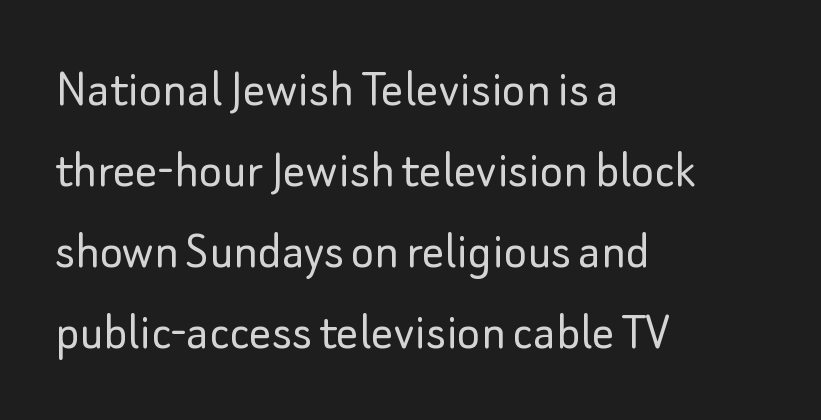
{"serif": "no", "italic": "no", "bold": "no", "weight": "light", "width": "normal", "stroke_contrast": "low", "x_height": "small", "monospaced": "no", "underline": "no", "align": "left", "line_spacing": "normal", "line_spacing_ratio": 1.47, "letter_spacing": "normal", "letter_spacing_em": 0.0, "glyph_px": 55}
